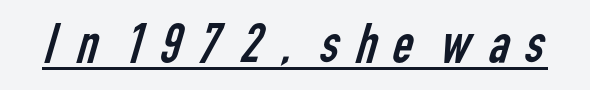
The image shows 57 px regular-weight, condensed sans-serif type; set underlined; low stroke contrast and a medium x-height.
